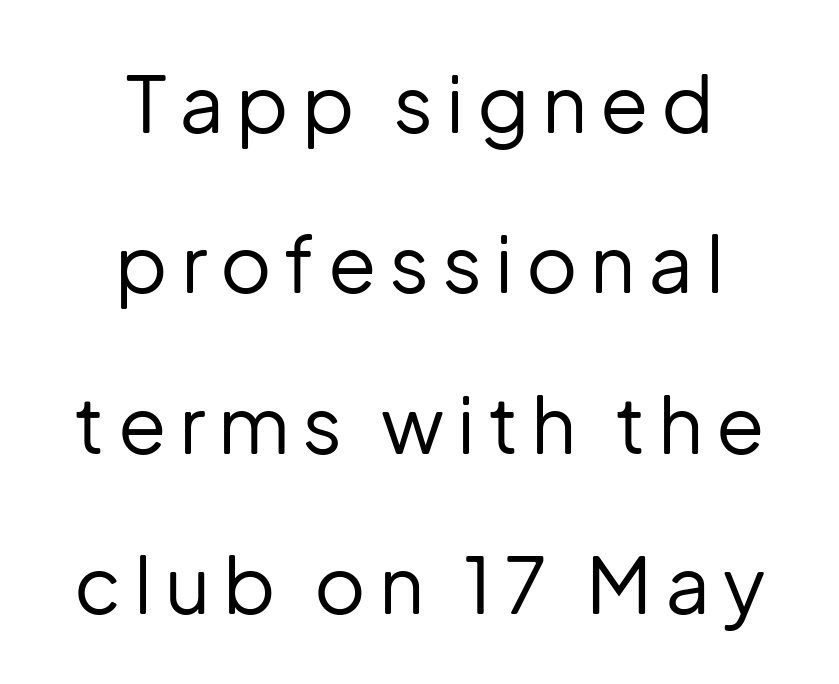
Q: Is the text bold? A: No.
Q: Is the text italic (slanted)? A: No, it is upright.
Q: Is the typeface a serif or a sans-serif typeface? A: Sans-serif.
Q: Is the text underlined? A: No.
Q: How is the paragraph aligned? A: Centered.
Q: Is the spacing between lines tight, normal or loose? A: Loose.
Q: Width (condensed, normal, or wide)? A: Normal.
Q: Stroke contrast? A: Low.
Q: x-height? A: Medium.
Q: Monospaced? A: No.
